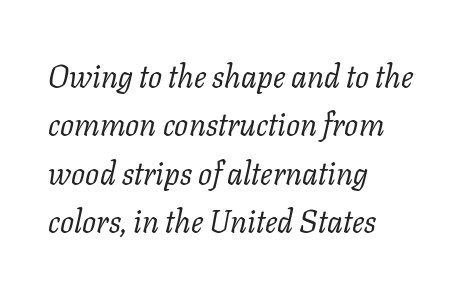
The image shows 31 px regular-weight serif type, italic (leaning right); set left-aligned, normal line spacing (1.56x), normal letter spacing, not underlined; low stroke contrast and a medium x-height.
